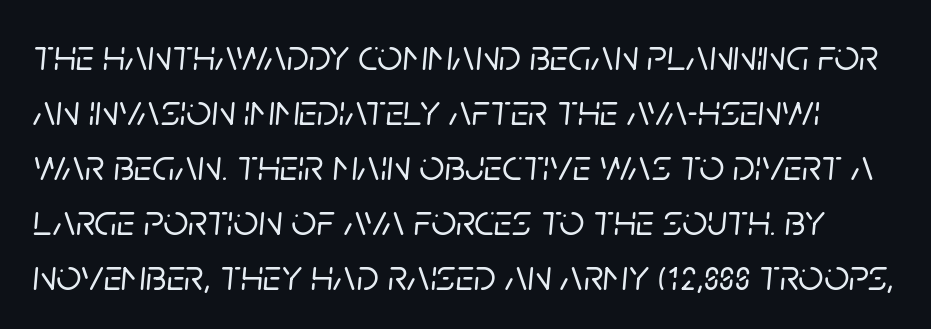
The image shows 44 px text type, italic (leaning right); set normal line spacing (1.25x), normal letter spacing, not underlined; low stroke contrast and a large x-height.
